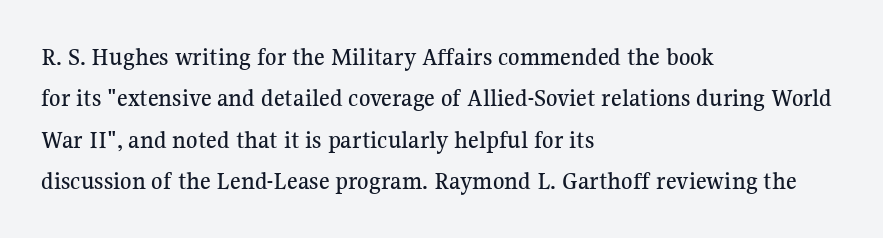
{"italic": "no", "underline": "no", "align": "left", "line_spacing": "normal", "line_spacing_ratio": 1.59, "letter_spacing": "normal", "letter_spacing_em": 0.0, "glyph_px": 26}
